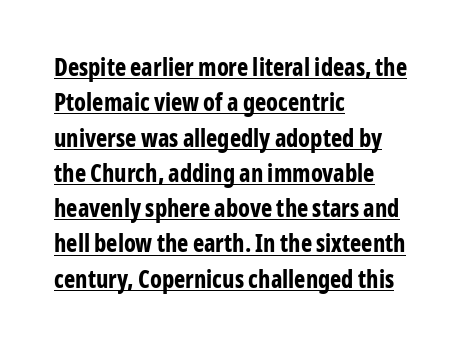
Q: Is the text bold? A: Yes.
Q: Is the text italic (slanted)? A: No, it is upright.
Q: Is the text underlined? A: Yes.
Q: How is the paragraph aligned? A: Left-aligned.
Q: Is the spacing between letters normal or unusually wide? A: Normal.
Q: Is the spacing between lines tight, normal or loose? A: Normal.
